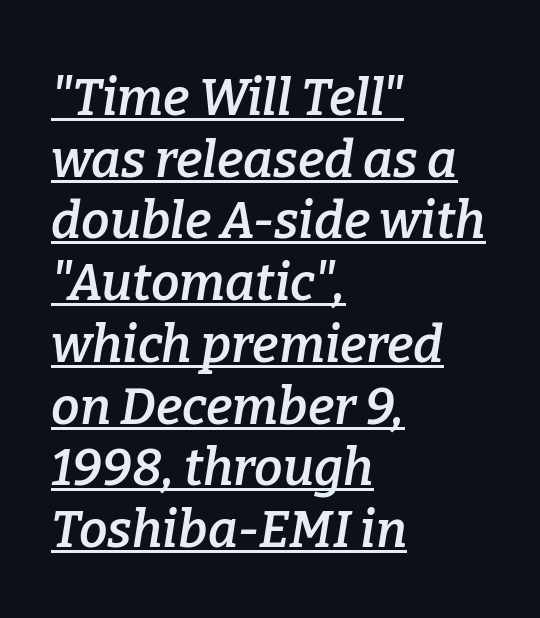
The image shows 51 px semibold serif type, italic (leaning right); set left-aligned, line spacing 1.21x, normal letter spacing, underlined; low stroke contrast and a medium x-height.
